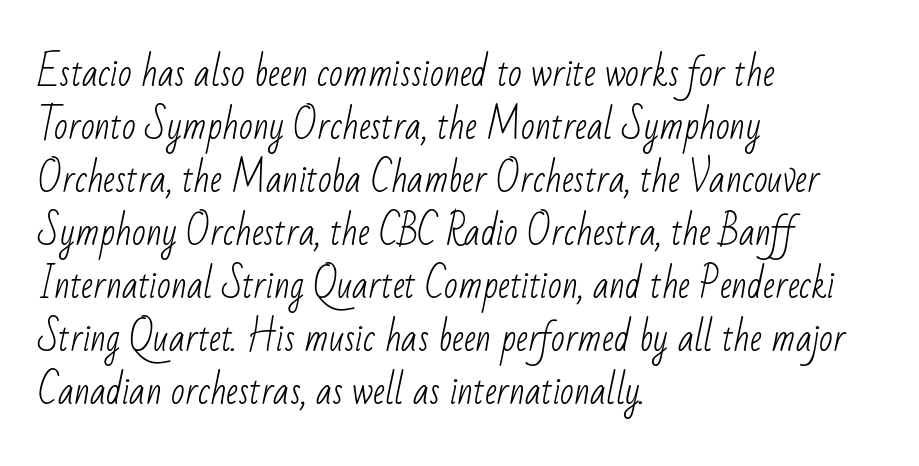
The image shows 36 px light, condensed sans-serif type; set left-aligned, normal line spacing (1.47x), normal letter spacing, not underlined; low stroke contrast and a small x-height.
